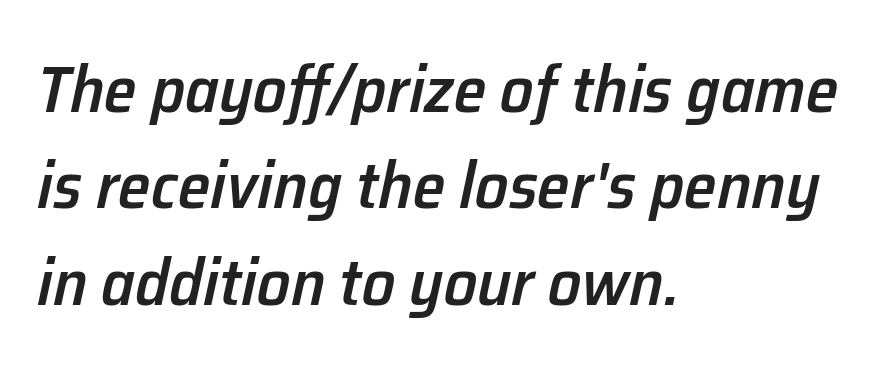
{"italic": "yes", "lean": "right", "slant_degrees": 12, "bold": "semi", "weight": "semibold", "width": "normal", "stroke_contrast": "low", "x_height": "medium", "monospaced": "no", "underline": "no", "align": "left", "line_spacing": "normal", "line_spacing_ratio": 1.46, "letter_spacing": "normal", "letter_spacing_em": 0.0, "glyph_px": 66}
